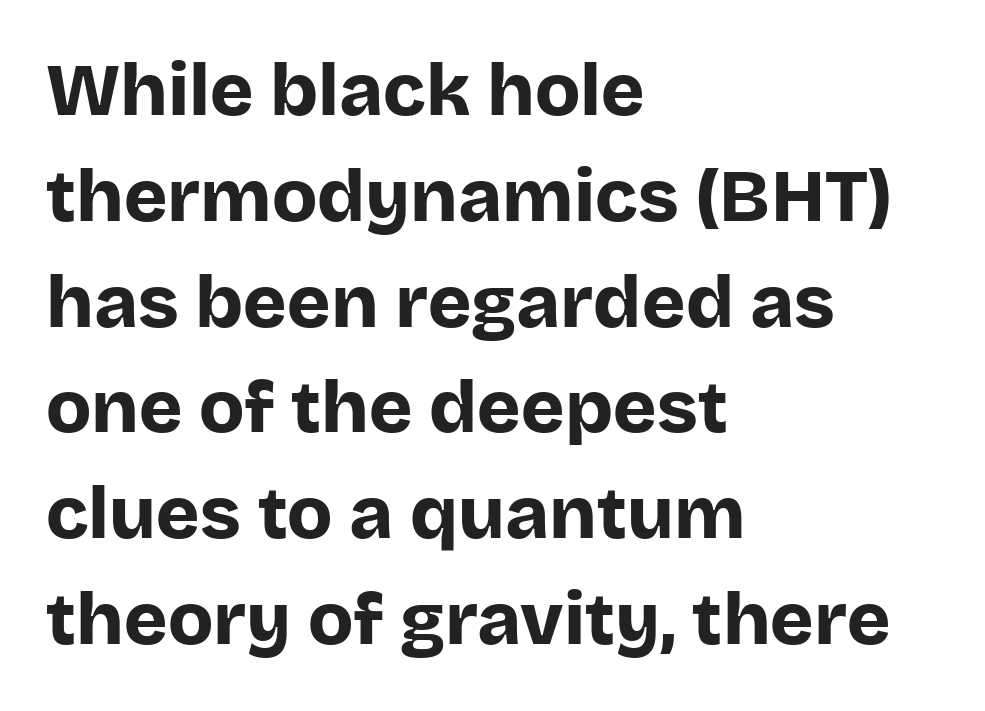
The image shows 74 px bold sans-serif type, upright; set left-aligned, normal line spacing (1.43x), normal letter spacing, not underlined; low stroke contrast and a large x-height.
